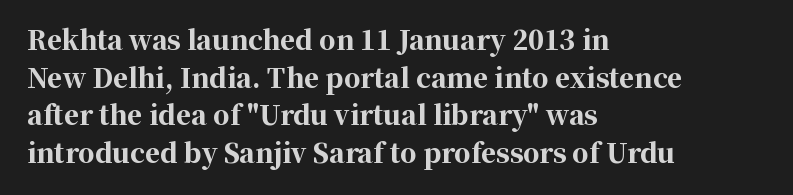
{"italic": "no", "bold": "yes", "underline": "no", "align": "left", "line_spacing": "normal", "line_spacing_ratio": 1.45, "letter_spacing": "normal", "letter_spacing_em": 0.0, "glyph_px": 26}
